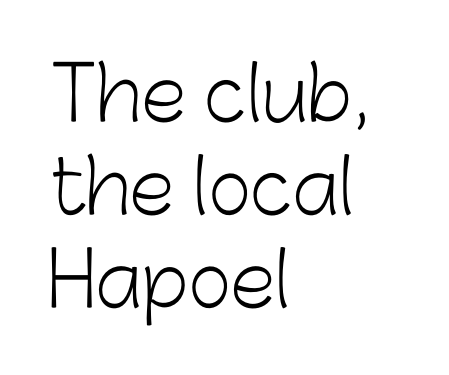
Decoration check: the copy has no underline. Horizontal bands of white between lines are of average thickness. Is the letter spacing exaggerated? No — it looks like the ordinary default. The designer went with a sans here, leaving each stem footless.
